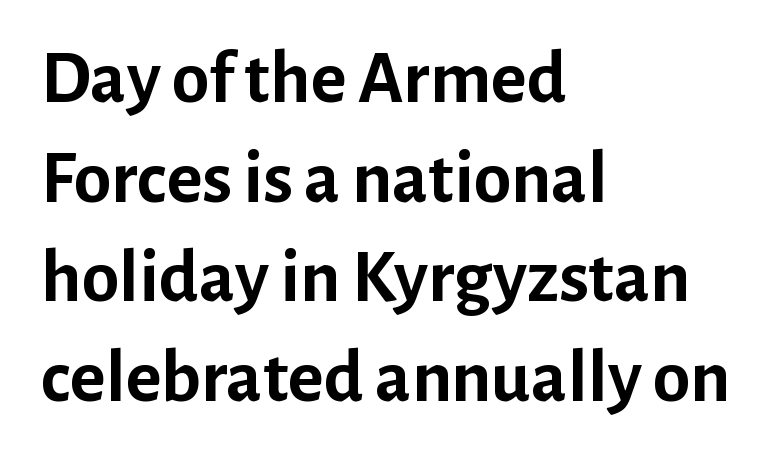
{"serif": "no", "italic": "no", "bold": "yes", "weight": "semibold", "width": "normal", "stroke_contrast": "low", "x_height": "medium", "monospaced": "no", "underline": "no", "align": "left", "line_spacing": "normal", "line_spacing_ratio": 1.31, "letter_spacing": "normal", "letter_spacing_em": 0.0, "glyph_px": 76}
